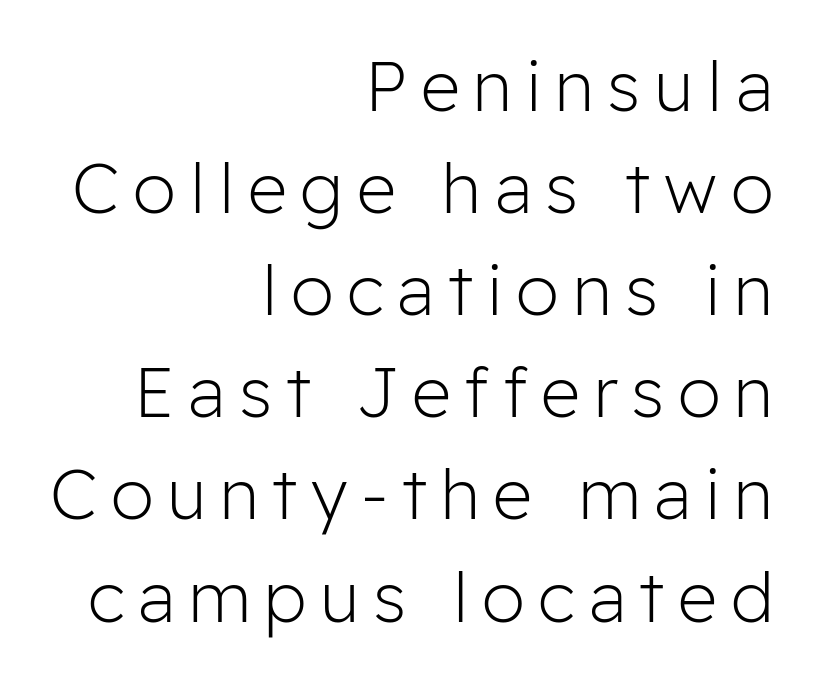
Q: Is the text bold? A: No.
Q: Is the text italic (slanted)? A: No, it is upright.
Q: Is the typeface a serif or a sans-serif typeface? A: Sans-serif.
Q: Is the text underlined? A: No.
Q: How is the paragraph aligned? A: Right-aligned.
Q: Is the spacing between letters normal or unusually wide? A: Unusually wide.
Q: Is the spacing between lines tight, normal or loose? A: Normal.
Q: Width (condensed, normal, or wide)? A: Normal.
Q: Stroke contrast? A: Low.
Q: x-height? A: Medium.
Q: Monospaced? A: No.
